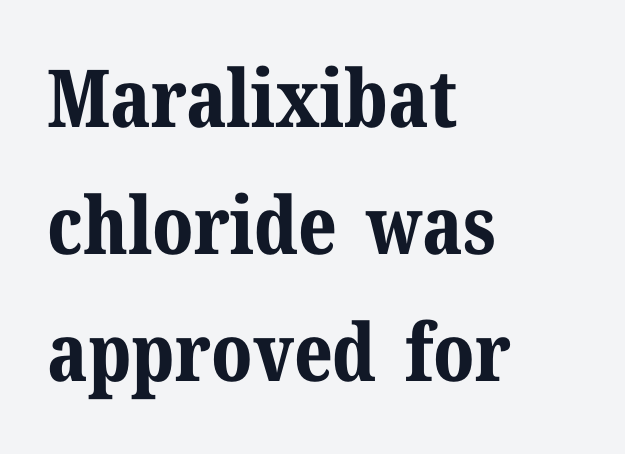
The image shows 80 px bold serif type, upright; set left-aligned, normal line spacing (1.59x), normal letter spacing, not underlined; medium stroke contrast and a medium x-height.
